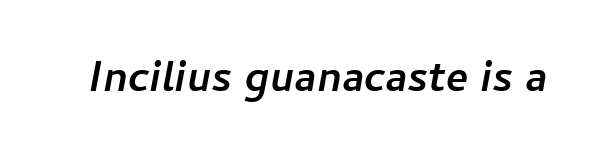
Q: Is the text bold? A: Yes.
Q: Is the text italic (slanted)? A: Yes, it leans right by about 11 degrees.
Q: Is the text underlined? A: No.
Q: Is the spacing between letters normal or unusually wide? A: Normal.
Q: Width (condensed, normal, or wide)? A: Normal.
Q: Stroke contrast? A: Low.
Q: x-height? A: Medium.
Q: Monospaced? A: No.
